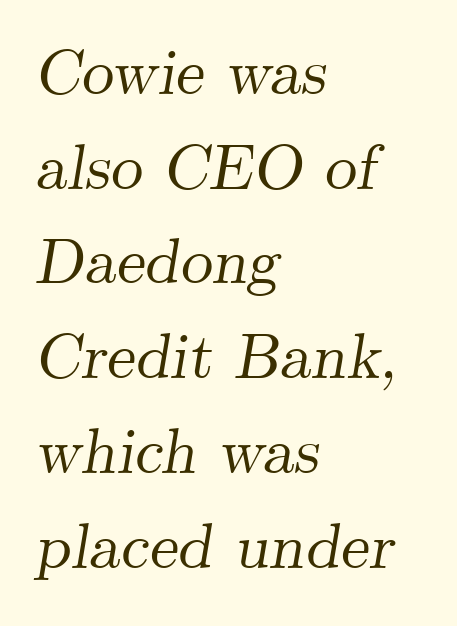
The image shows 64 px serif type, italic (leaning right); set left-aligned, normal line spacing (1.48x), normal letter spacing, not underlined; medium stroke contrast and a small x-height.
